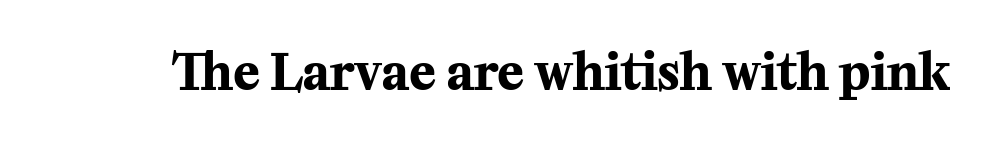
Q: Is the text bold? A: Yes.
Q: Is the text italic (slanted)? A: No, it is upright.
Q: Is the typeface a serif or a sans-serif typeface? A: Serif.
Q: Is the text underlined? A: No.
Q: Is the spacing between letters normal or unusually wide? A: Normal.
Q: Width (condensed, normal, or wide)? A: Normal.
Q: Stroke contrast? A: Medium.
Q: x-height? A: Medium.
Q: Monospaced? A: No.
